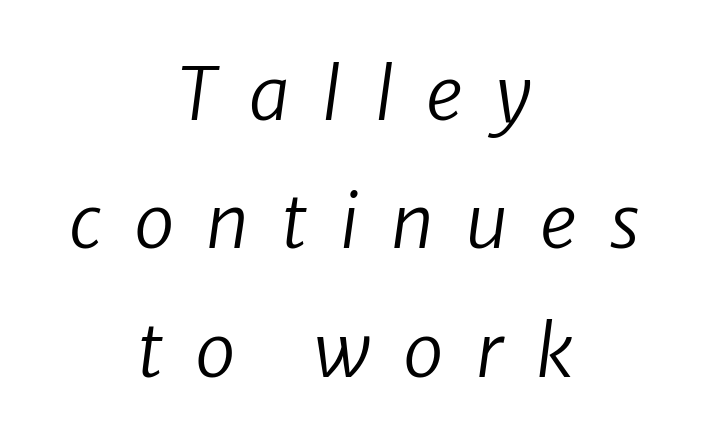
The setting favours the middle, as headings and verse often do. Tracking here is generous; glyphs stand well apart from one another. Looks like regular typesetting: each glyph gets only the width it needs. The glyphs are unaccompanied by any horizontal stroke below them. Stems here are at most as thick as an everyday book face.
